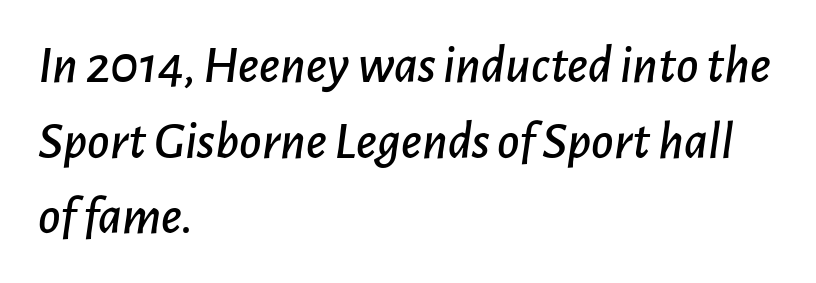
The image shows 54 px text type, italic (leaning right); set left-aligned, normal line spacing (1.4x), normal letter spacing, not underlined; low stroke contrast and a medium x-height.
